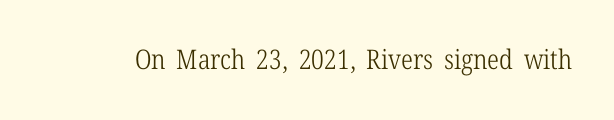
{"italic": "no", "bold": "no", "underline": "no", "letter_spacing": "normal", "letter_spacing_em": 0.0, "glyph_px": 27}
